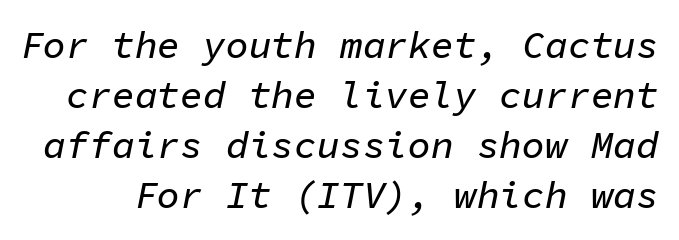
Evenly set lines give the paragraph a standard silhouette. Spacing between characters is what you'd get straight out of the box. The string is rendered with underlining switched off. The lettering tilts uniformly, giving the passage an italic look. Every character here occupies the same horizontal width, giving the sample a typewriter-like rhythm.
